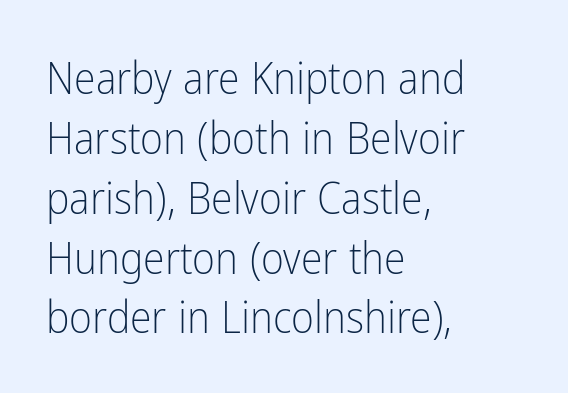
{"serif": "no", "italic": "no", "bold": "no", "weight": "light", "width": "condensed", "stroke_contrast": "low", "x_height": "medium", "monospaced": "no", "underline": "no", "align": "left", "line_spacing": "normal", "line_spacing_ratio": 1.36, "letter_spacing": "normal", "letter_spacing_em": 0.0, "glyph_px": 44}
